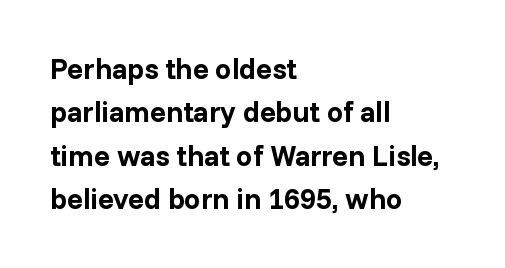
Q: Is the text bold? A: Yes.
Q: Is the text italic (slanted)? A: No, it is upright.
Q: Is the typeface a serif or a sans-serif typeface? A: Sans-serif.
Q: Is the text underlined? A: No.
Q: How is the paragraph aligned? A: Left-aligned.
Q: Is the spacing between letters normal or unusually wide? A: Normal.
Q: Is the spacing between lines tight, normal or loose? A: Normal.
Q: Width (condensed, normal, or wide)? A: Normal.
Q: Stroke contrast? A: Low.
Q: x-height? A: Medium.
Q: Monospaced? A: No.
